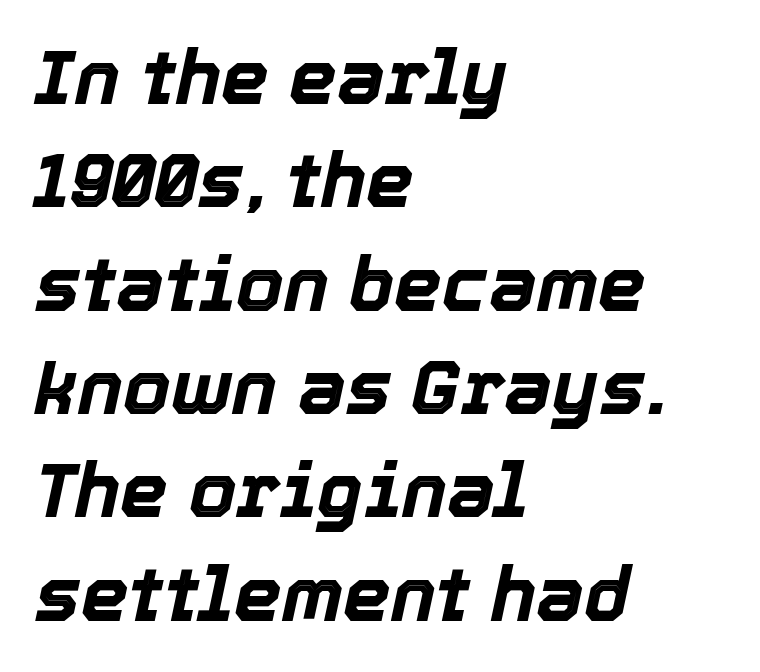
Q: Is the text bold? A: Yes.
Q: Is the text italic (slanted)? A: Yes, it leans right by about 12 degrees.
Q: Is the text underlined? A: No.
Q: How is the paragraph aligned? A: Left-aligned.
Q: Is the spacing between letters normal or unusually wide? A: Normal.
Q: Is the spacing between lines tight, normal or loose? A: Normal.
Q: Width (condensed, normal, or wide)? A: Normal.
Q: x-height? A: Medium.
Q: Monospaced? A: No.
